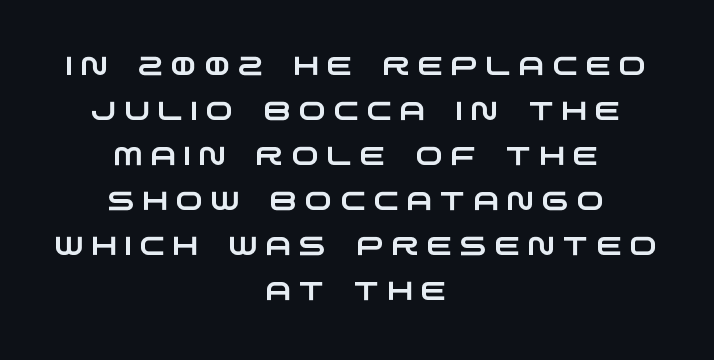
Here the glyphs are tracked loosely, breaking word shapes into spaced letters. Clear beneath every line of the passage. Horizontal alignment here is central, giving a formal, balanced look.
